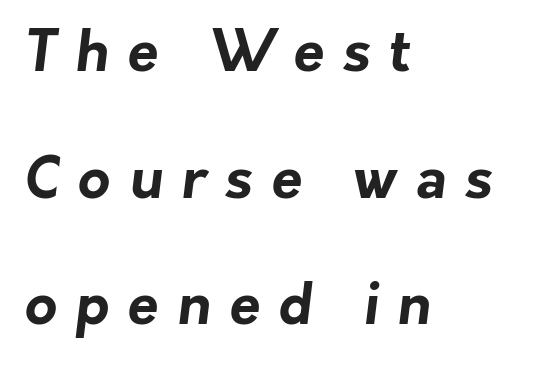
A typesetter would label this face a sans. Notice the wide empty band between every row — that's loose leading. Thick stems and heavy bowls — unmistakably bold. Students, note that the glyphs here are deliberately spaced far apart. The baseline area is clear.
